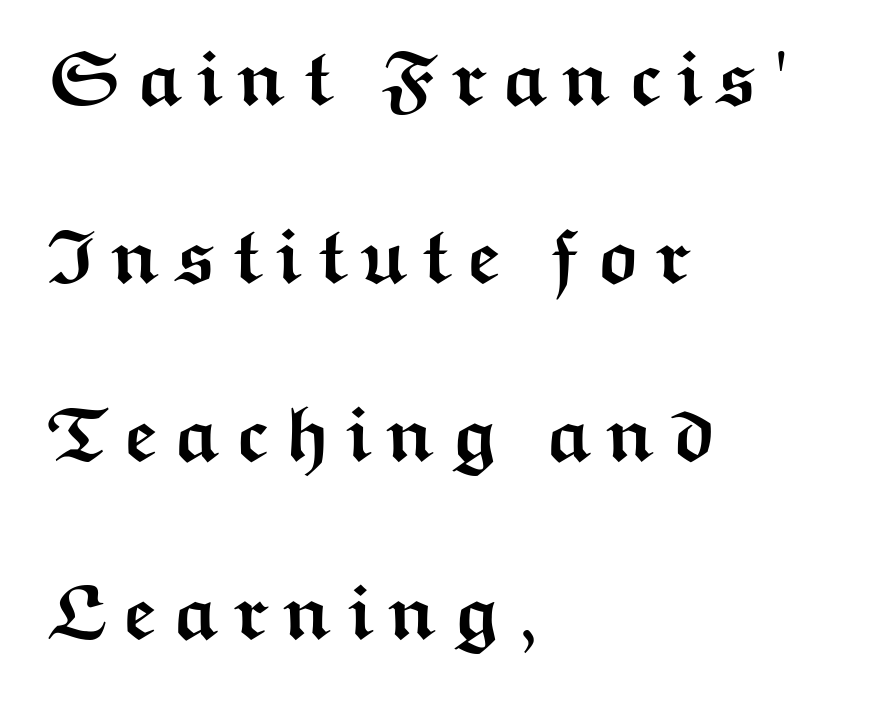
Q: Is the text bold? A: Yes.
Q: Is the text italic (slanted)? A: No, it is upright.
Q: Is the typeface a serif or a sans-serif typeface? A: Sans-serif.
Q: Is the text underlined? A: No.
Q: How is the paragraph aligned? A: Left-aligned.
Q: Is the spacing between lines tight, normal or loose? A: Loose.
Q: Width (condensed, normal, or wide)? A: Wide.
Q: Stroke contrast? A: Medium.
Q: x-height? A: Medium.
Q: Monospaced? A: No.
